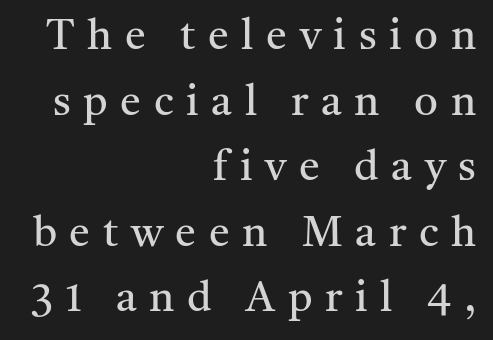
Proportional: the letters do not fall into vertical columns. Does extra space separate the letters? Yes, quite a lot of it. Observe the serifs anchoring each vertical stroke in this sample. Leading: standard. Letters have the restrained weight of plain body copy at most. In terms of posture, this sample is upright.
